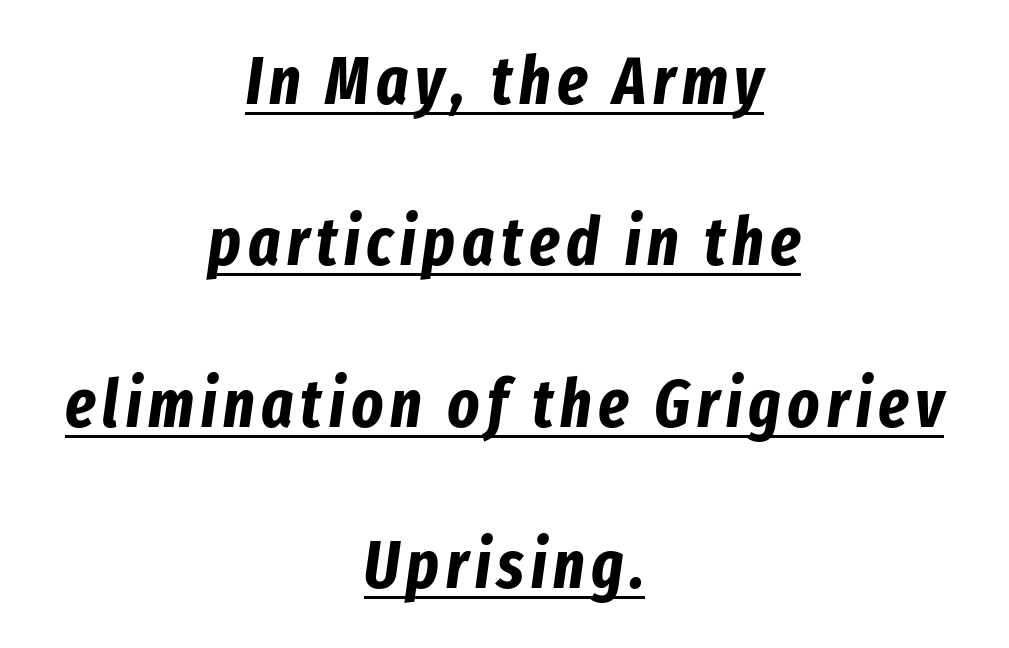
Q: Is the text bold? A: Yes.
Q: Is the text italic (slanted)? A: Yes, it leans right by about 8 degrees.
Q: Is the text underlined? A: Yes.
Q: How is the paragraph aligned? A: Centered.
Q: Is the spacing between lines tight, normal or loose? A: Loose.
Q: Width (condensed, normal, or wide)? A: Condensed.
Q: Stroke contrast? A: Low.
Q: x-height? A: Medium.
Q: Monospaced? A: No.
